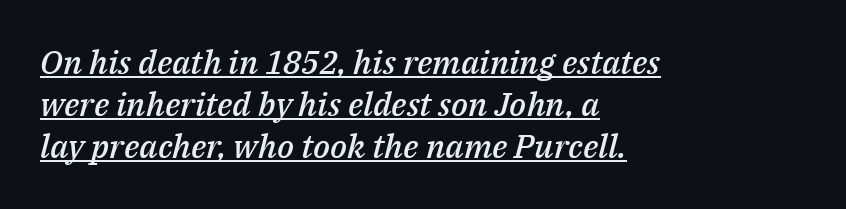
Q: Is the text bold? A: Semi-bold.
Q: Is the text italic (slanted)? A: Yes, it leans right by about 14 degrees.
Q: Is the text underlined? A: Yes.
Q: How is the paragraph aligned? A: Left-aligned.
Q: Is the spacing between letters normal or unusually wide? A: Normal.
Q: Is the spacing between lines tight, normal or loose? A: Normal.
Q: Width (condensed, normal, or wide)? A: Normal.
Q: Stroke contrast? A: Medium.
Q: x-height? A: Medium.
Q: Monospaced? A: No.
